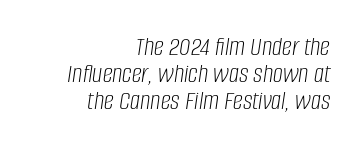
Q: Is the text bold? A: No.
Q: Is the text italic (slanted)? A: Yes, it leans right by about 8 degrees.
Q: Is the text underlined? A: No.
Q: How is the paragraph aligned? A: Right-aligned.
Q: Is the spacing between letters normal or unusually wide? A: Normal.
Q: Is the spacing between lines tight, normal or loose? A: Tight.
Q: Width (condensed, normal, or wide)? A: Condensed.
Q: Stroke contrast? A: Low.
Q: x-height? A: Large.
Q: Monospaced? A: No.
